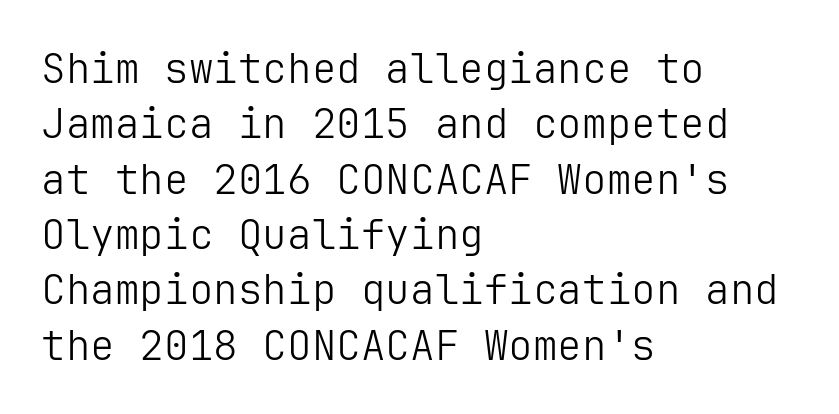
Leading matches the norm, producing a regular column. The passage shown is not underscored anywhere. Is this a heavy cut? Hardly; it is regular or lighter. Each letter's strokes conclude bluntly, with no projecting serifs. Nope, not italic — everything's standing straight.
